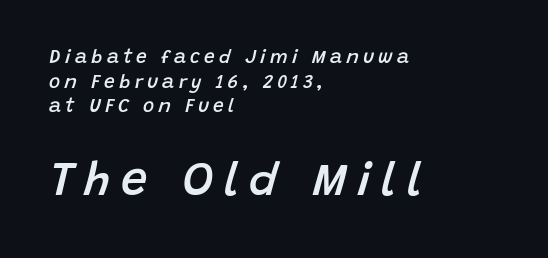
Horizontal alignment here is leftward, the default for most running prose. The leading is moderate, giving the passage an even texture. Notice the strokes are somewhat thickened but not fully heavy: this is a semibold. These lines are rendered in a variable-pitch font. Of the two passages, the one underneath uses the larger point size.
